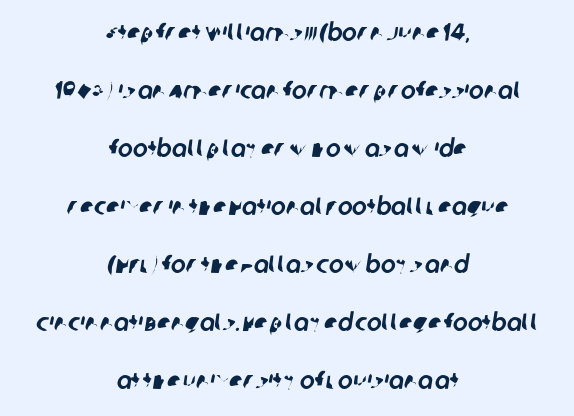
{"underline": "no", "align": "center", "line_spacing": "loose", "line_spacing_ratio": 2.32, "letter_spacing": "normal", "letter_spacing_em": 0.0, "glyph_px": 25}
